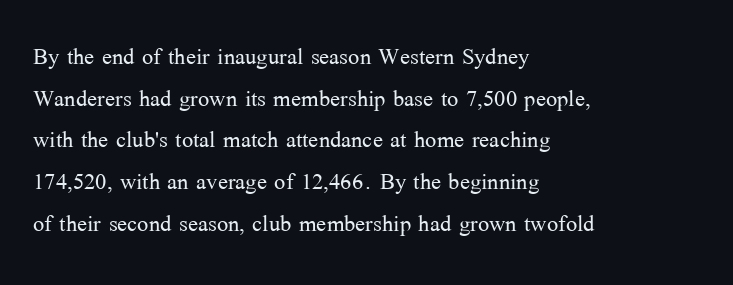
Q: Is the text bold? A: No.
Q: Is the text italic (slanted)? A: No, it is upright.
Q: Is the typeface a serif or a sans-serif typeface? A: Serif.
Q: Is the text underlined? A: No.
Q: How is the paragraph aligned? A: Left-aligned.
Q: Is the spacing between letters normal or unusually wide? A: Normal.
Q: Is the spacing between lines tight, normal or loose? A: Normal.
Q: Width (condensed, normal, or wide)? A: Normal.
Q: Stroke contrast? A: Medium.
Q: x-height? A: Medium.
Q: Monospaced? A: No.
